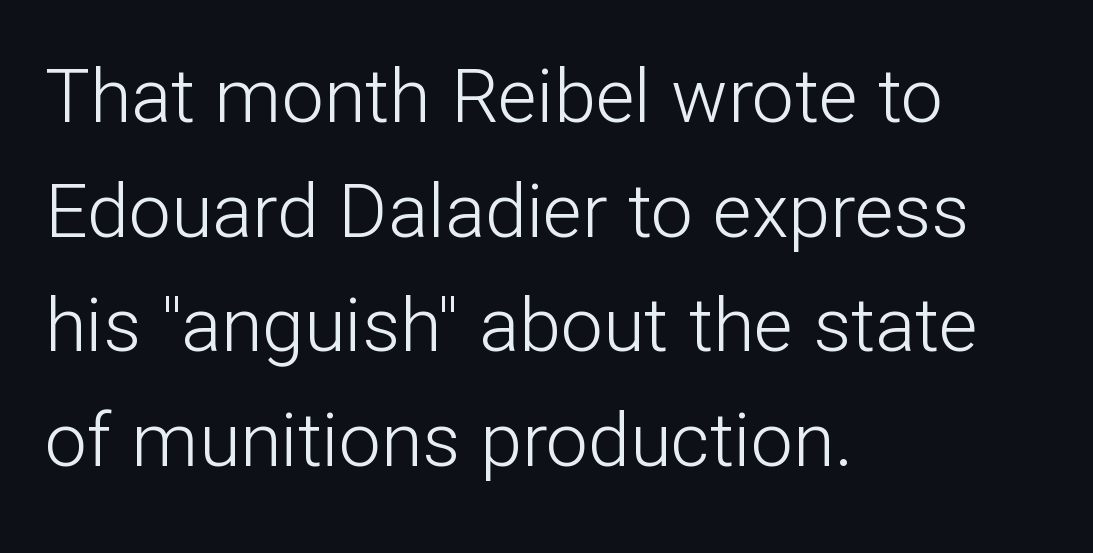
Q: Is the text bold? A: No.
Q: Is the text italic (slanted)? A: No, it is upright.
Q: Is the typeface a serif or a sans-serif typeface? A: Sans-serif.
Q: Is the text underlined? A: No.
Q: How is the paragraph aligned? A: Left-aligned.
Q: Is the spacing between letters normal or unusually wide? A: Normal.
Q: Is the spacing between lines tight, normal or loose? A: Normal.
Q: Width (condensed, normal, or wide)? A: Normal.
Q: Stroke contrast? A: Low.
Q: x-height? A: Medium.
Q: Monospaced? A: No.
